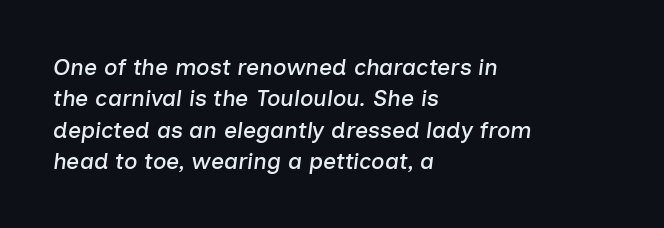
Q: Is the text italic (slanted)? A: Yes, it leans right by about 7 degrees.
Q: Is the text underlined? A: No.
Q: How is the paragraph aligned? A: Left-aligned.
Q: Is the spacing between letters normal or unusually wide? A: Normal.
Q: Is the spacing between lines tight, normal or loose? A: Normal.
